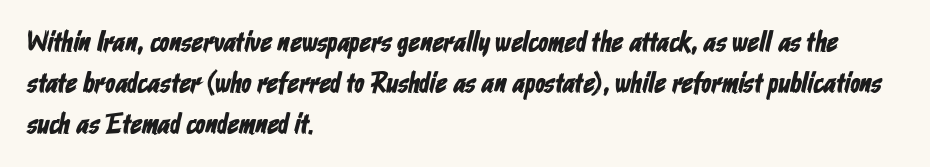
Descender tails drop into unmarked territory. These lines are rendered in a variable-pitch font. The rows are spaced the way most documents space them. Nobody touched the tracking dial on this one. One-word summary of the alignment: left.
